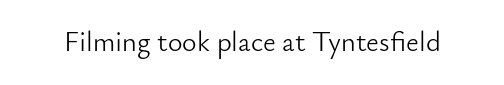
Q: Is the text bold? A: No.
Q: Is the text italic (slanted)? A: No, it is upright.
Q: Is the typeface a serif or a sans-serif typeface? A: Sans-serif.
Q: Is the text underlined? A: No.
Q: Is the spacing between letters normal or unusually wide? A: Normal.
Q: Width (condensed, normal, or wide)? A: Normal.
Q: Stroke contrast? A: Low.
Q: x-height? A: Small.
Q: Monospaced? A: No.
